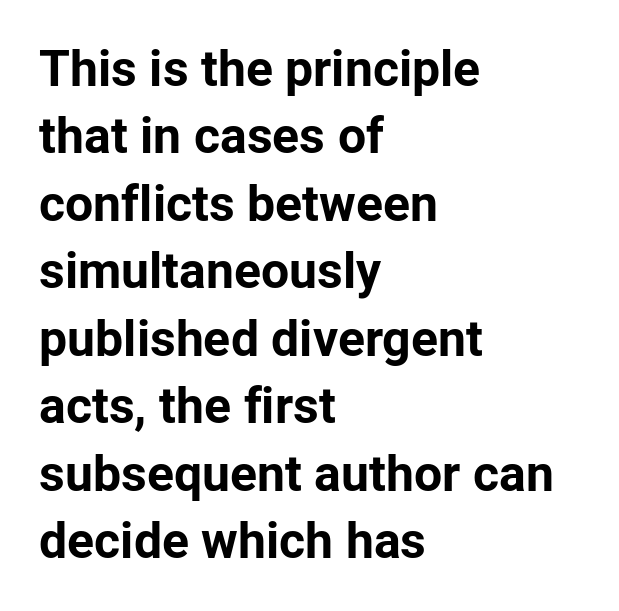
The image shows 50 px bold sans-serif type, upright; set left-aligned, normal line spacing (1.35x), normal letter spacing, not underlined; low stroke contrast and a medium x-height.
